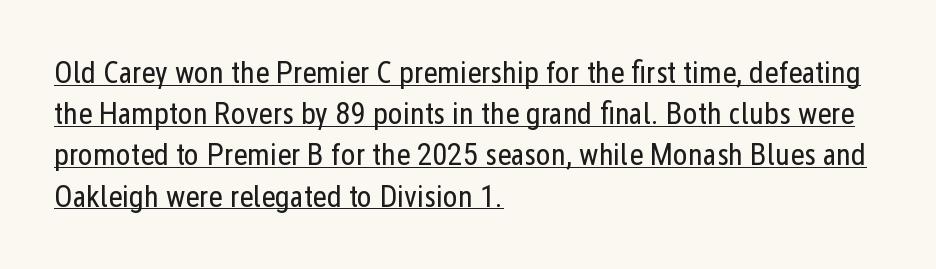
Does the lettering tilt? It doesn't — this is upright. The face used here is a sans, in the tradition of grotesques and geometrics. Notice how the passage keeps a crisp vertical edge on the left only. Students, note that the glyphs here touch the page at normal intervals. Varying glyph widths throughout — classic text-font behaviour.
